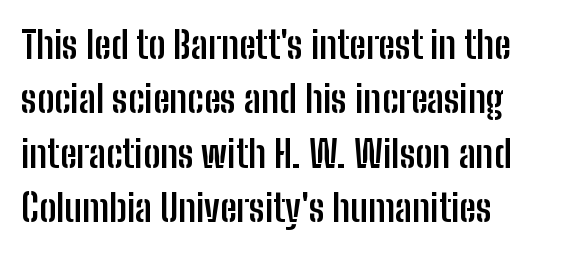
The image shows 38 px semibold, condensed sans-serif type, upright; set left-aligned, normal line spacing (1.43x), normal letter spacing, not underlined; low stroke contrast and a medium x-height.
